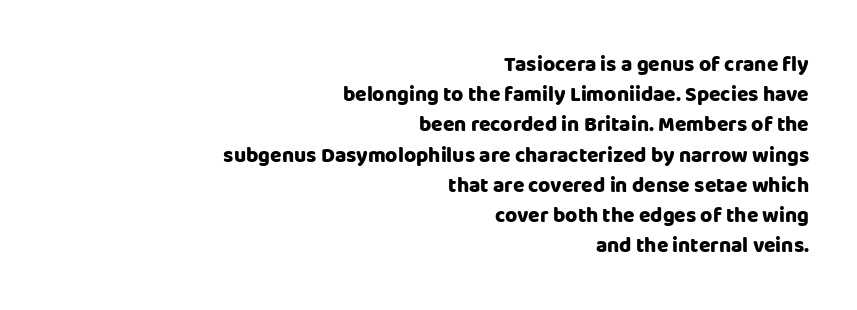
{"italic": "no", "bold": "yes", "underline": "no", "align": "right", "line_spacing": "normal", "line_spacing_ratio": 1.44, "letter_spacing": "normal", "letter_spacing_em": 0.0, "glyph_px": 21}
